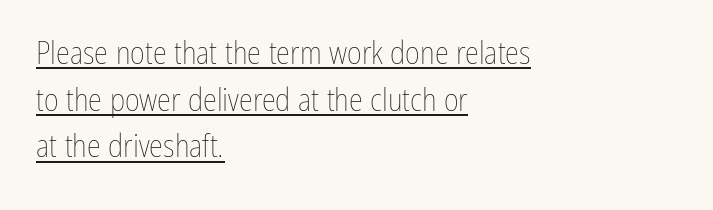
Q: Is the text bold? A: No.
Q: Is the text italic (slanted)? A: No, it is upright.
Q: Is the text underlined? A: Yes.
Q: How is the paragraph aligned? A: Left-aligned.
Q: Is the spacing between letters normal or unusually wide? A: Normal.
Q: Is the spacing between lines tight, normal or loose? A: Normal.
Q: Width (condensed, normal, or wide)? A: Condensed.
Q: Stroke contrast? A: Low.
Q: x-height? A: Medium.
Q: Monospaced? A: No.
